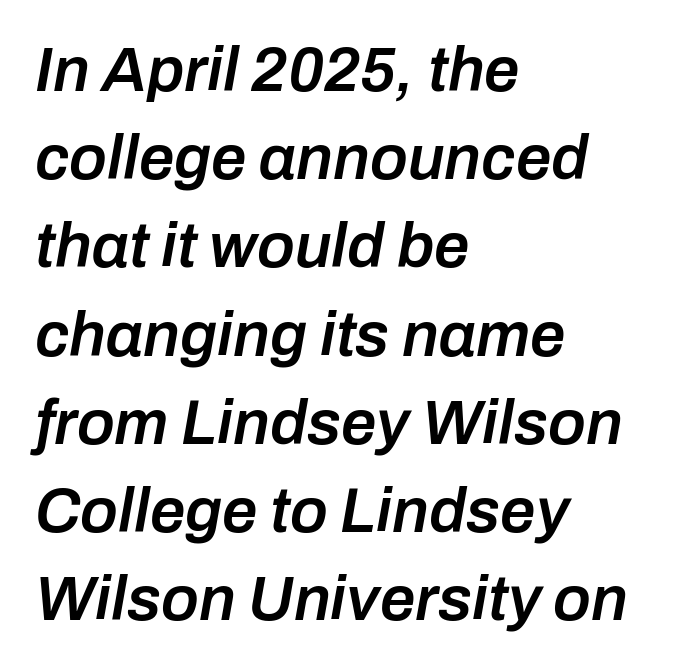
{"italic": "yes", "lean": "right", "slant_degrees": 10, "bold": "semi", "weight": "semibold", "width": "normal", "stroke_contrast": "low", "x_height": "medium", "monospaced": "no", "underline": "no", "align": "left", "line_spacing": "normal", "line_spacing_ratio": 1.4, "letter_spacing": "normal", "letter_spacing_em": 0.0, "glyph_px": 63}
